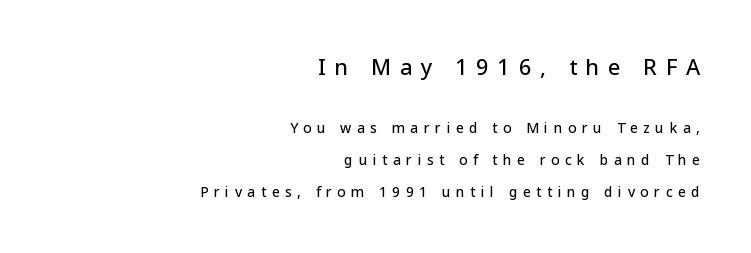
{"italic": "no", "underline": "no", "align": "right", "line_spacing": "loose", "line_spacing_ratio": 2.26, "letter_spacing": "wide", "letter_spacing_em": 0.39, "larger_block": "first", "size_ratio": 1.57, "glyph_px": 22}
